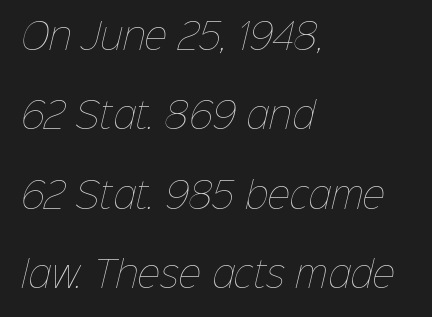
Q: Is the text bold? A: No.
Q: Is the text underlined? A: No.
Q: How is the paragraph aligned? A: Left-aligned.
Q: Is the spacing between letters normal or unusually wide? A: Normal.
Q: Is the spacing between lines tight, normal or loose? A: Loose.
Q: Width (condensed, normal, or wide)? A: Normal.
Q: Stroke contrast? A: Low.
Q: x-height? A: Medium.
Q: Monospaced? A: No.
